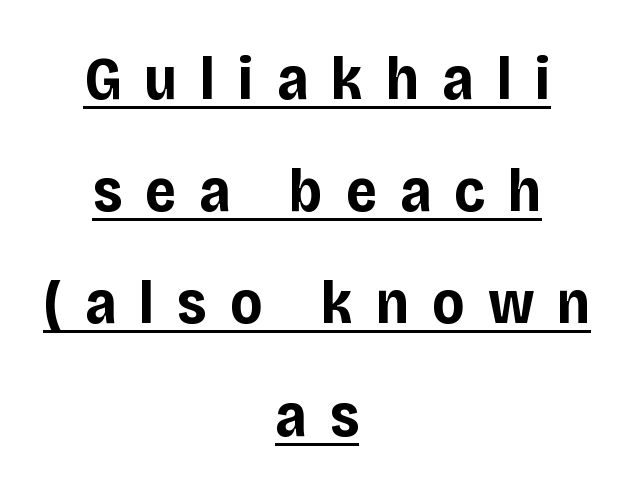
The image shows 61 px bold sans-serif type, upright; set centered, line spacing 1.84x, unusually wide letter spacing (+0.38 em), underlined; low stroke contrast and a large x-height.
